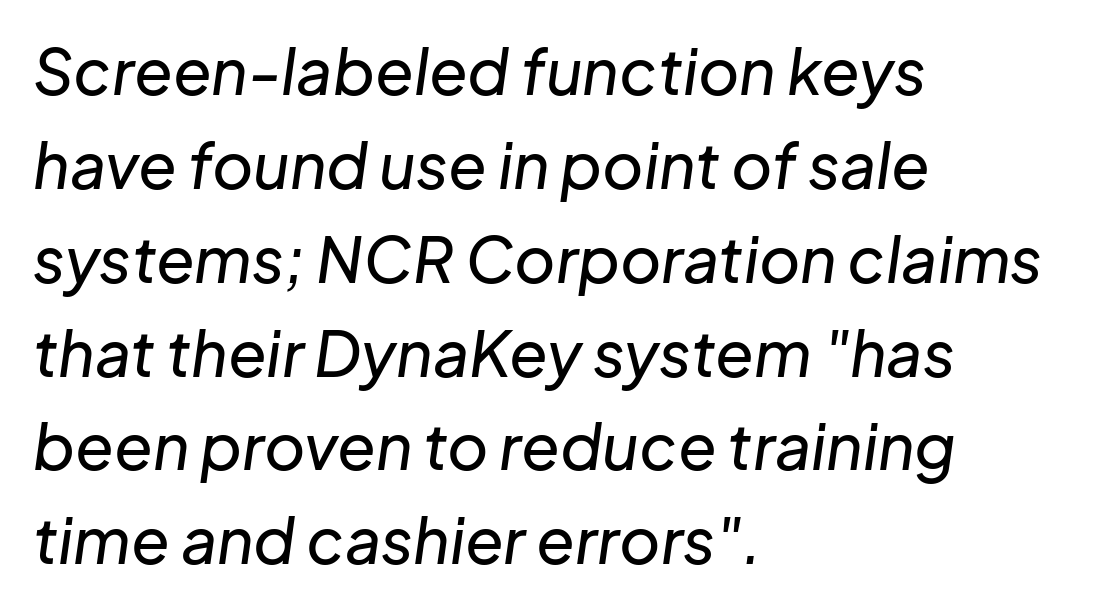
This rendering leaves character spacing at its baseline value. Proportional: the letters do not fall into vertical columns. Quick note: interline space is typical. The face used here has a pronounced slope to its letters. The strip under each line holds only bare page.
